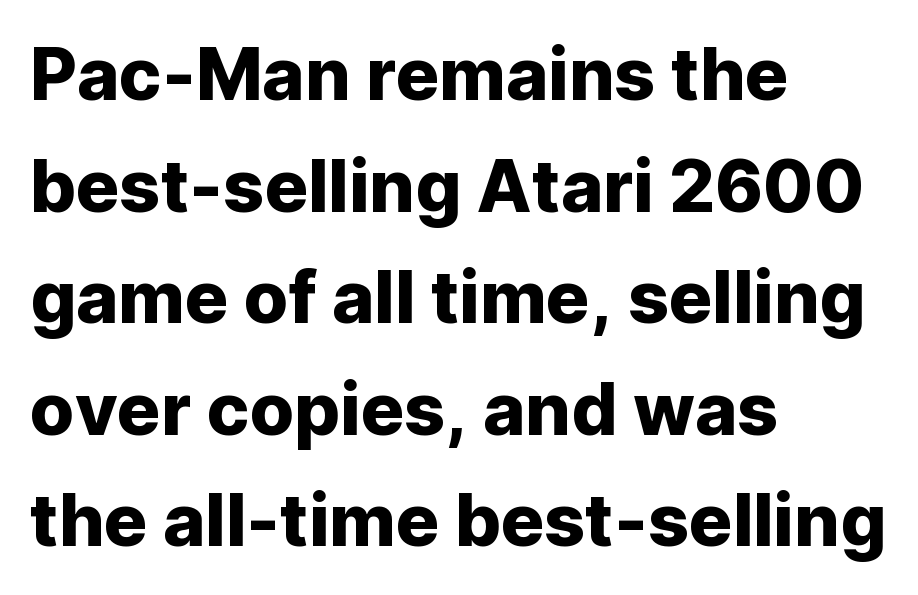
Note the varied advance widths — an 'i' is clearly narrower than an 'm'. You can tell it's not italic because the verticals are truly vertical. Rule under the text: the space is simply empty. All the whitespace from short lines collects on the right. Classification — sans serif. One glance says typical: line gaps are just what's usual.
